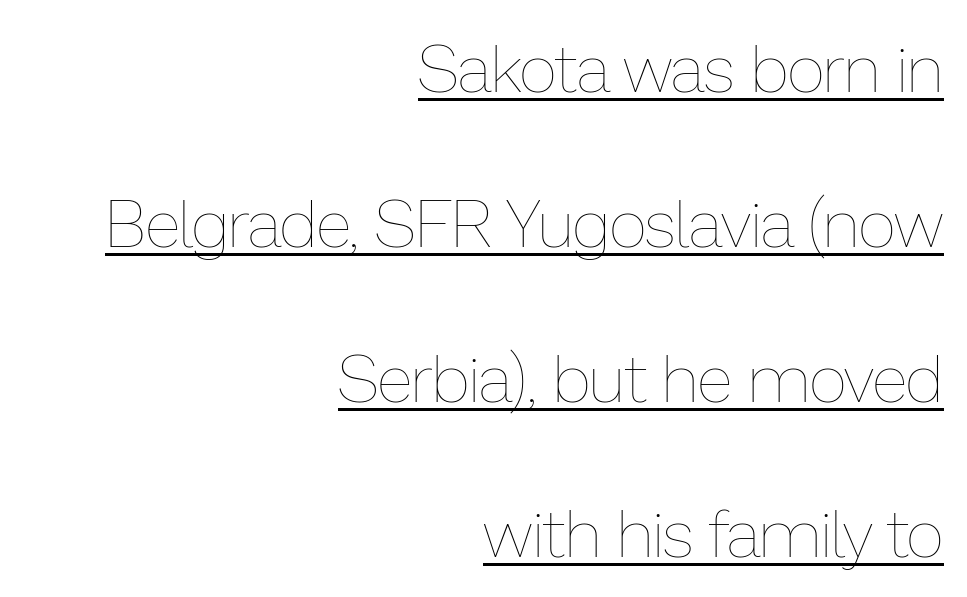
Q: Is the text bold? A: No.
Q: Is the text italic (slanted)? A: No, it is upright.
Q: Is the text underlined? A: Yes.
Q: How is the paragraph aligned? A: Right-aligned.
Q: Is the spacing between letters normal or unusually wide? A: Normal.
Q: Is the spacing between lines tight, normal or loose? A: Loose.
Q: Width (condensed, normal, or wide)? A: Normal.
Q: Stroke contrast? A: Low.
Q: x-height? A: Medium.
Q: Monospaced? A: No.
